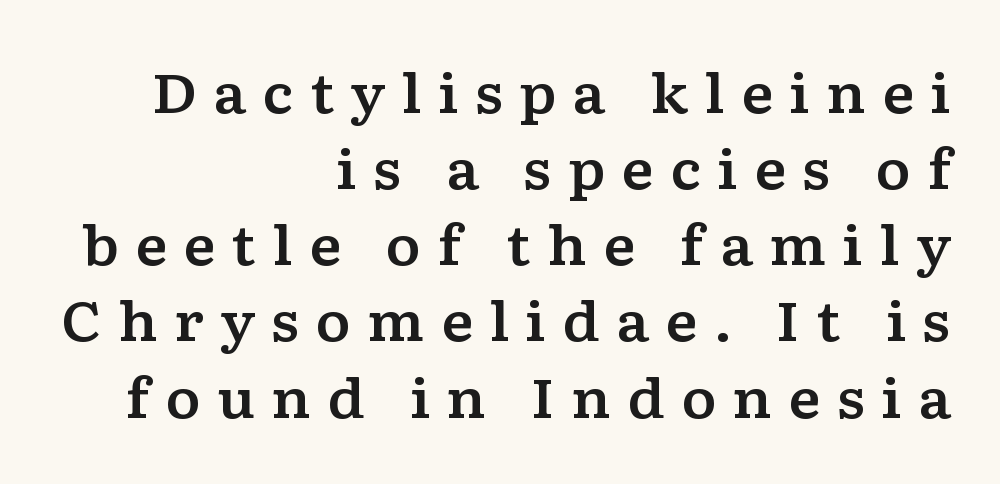
Honestly, the row spacing looks completely unremarkable. Small tapered or slab feet sit at the stroke ends, so this counts as serif. The baseline area is clear. Tracking value appears strongly positive — letters spread wide. The lettering stays uniformly vertical, giving the passage a roman look.
